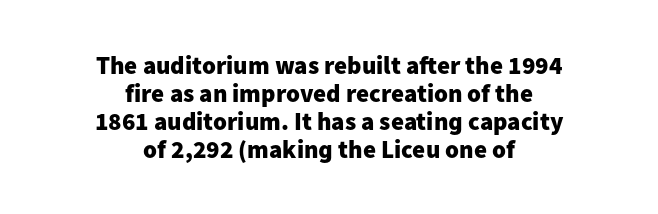
The image shows 25 px bold type, upright; set centered, tight line spacing (1.12x), normal letter spacing, not underlined.
